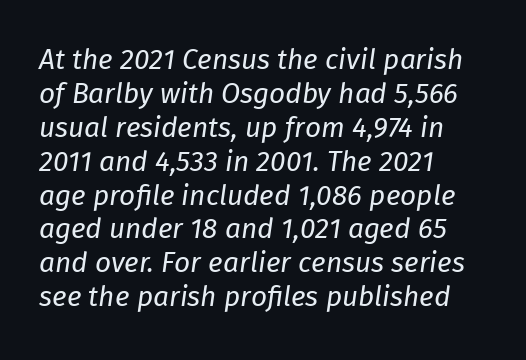
The compositor pushed each line to the left boundary. Underlining? Definitely not there. Character widths vary here, with narrow letters taking less room than wide ones. The cut favours lightness, reaching ordinary text weight at its darkest. Is the letter spacing exaggerated? No — it looks like the ordinary default. Emphasis-style slanted type is in use.
